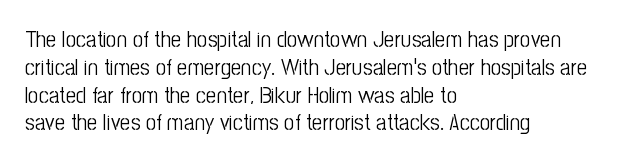
Italic: no, the glyphs are upright roman. Typeset ragged right — the left edge is the straight one. The gaps between neighbouring characters are ordinary and unremarkable. No letter is thick-stroked: the sample isn't bold. Lines of text with bare space underneath.
